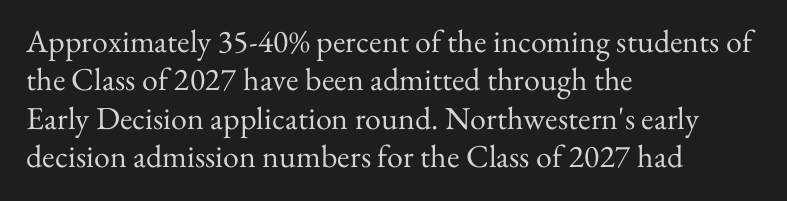
What stands out about the letter spacing? Nothing — it is the standard amount. Only glyphs here, with clear space below each row. Is there any slant? The stems are plumb. Do the characters align in a grid? No, the font is proportional.
